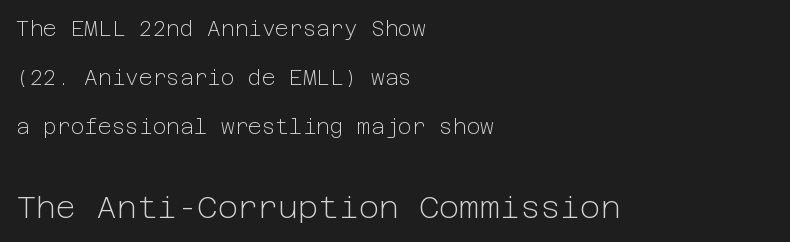
One glance says open: line gaps are wider than usual. The designer went with a sans here, leaving each stem footless. Is this a heavy cut? Hardly; it is regular or lighter. How are the letters spaced? Ordinarily, with no added tracking. Glance below the letters and you will spot only blank space.
